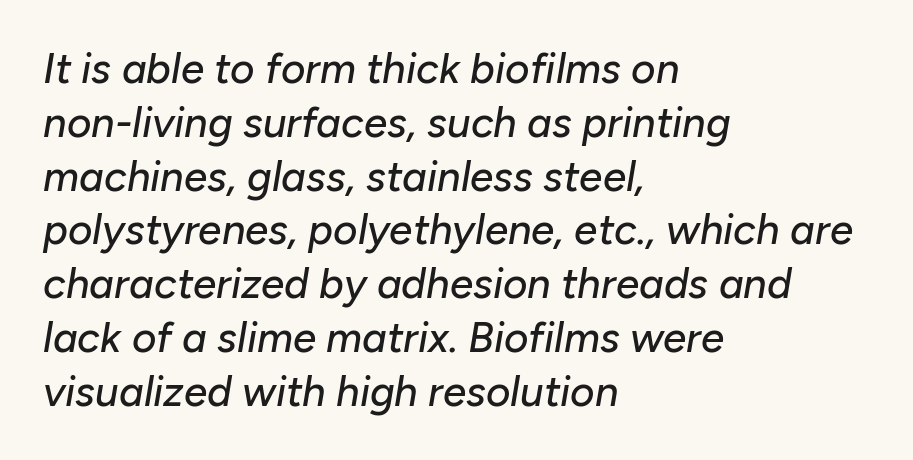
You could not count columns in this text — the font is proportionally spaced. The rendering applies a slant to the glyphs. This block has exactly the height ordinary leading produces. Only glyphs here, with clear space below each row. Typeset ragged right — the left edge is the straight one. Short note: letters normally spaced.
